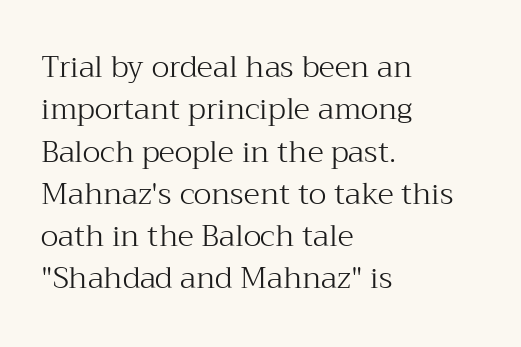
Do the characters align in a grid? No, the font is proportional. Lines of text with bare space underneath. Are there feet on the stems? There are — it's a serif. Look at the tracking — it's just the regular setting, nothing added. This is not heavy type; no bold has been used. Every row of glyphs begins at an identical x-position on the left.
